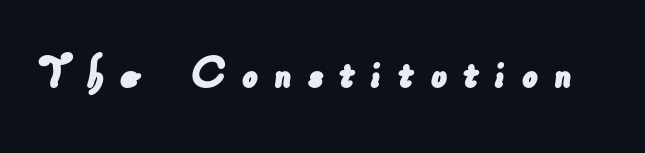
The image shows 50 px sans-serif type; set unusually wide letter spacing (+0.3 em), not underlined; low stroke contrast and a small x-height.
